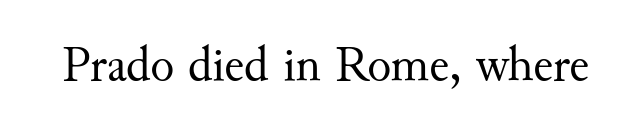
{"serif": "yes", "italic": "no", "bold": "no", "weight": "regular", "width": "normal", "stroke_contrast": "medium", "x_height": "small", "monospaced": "no", "underline": "no", "letter_spacing": "normal", "letter_spacing_em": 0.0, "glyph_px": 50}
